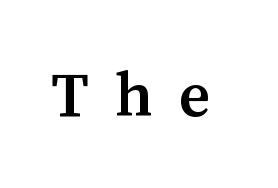
Letters rest on an invisible, unmarked baseline. What kind of face is this? One with serifs. The letters stand straight up with perfectly vertical stems. Varying glyph widths throughout — classic text-font behaviour. Is the letter spacing exaggerated? Yes — the characters are pushed far apart.
